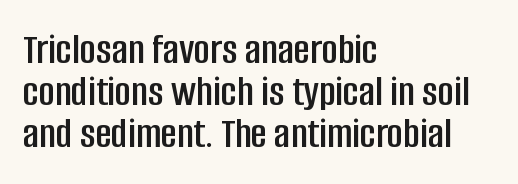
The image shows 44 px condensed sans-serif type, upright; set left-aligned, tight line spacing (0.95x), normal letter spacing, not underlined; low stroke contrast and a large x-height.
